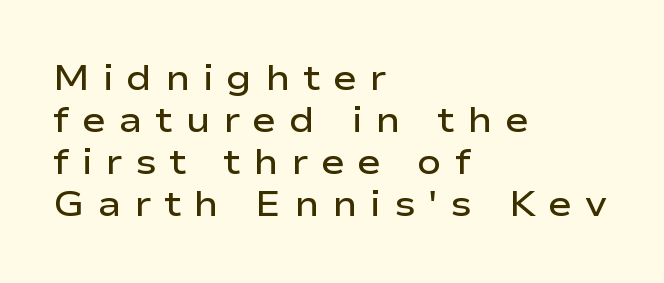
{"serif": "no", "italic": "no", "bold": "semi", "weight": "semibold", "width": "wide", "stroke_contrast": "low", "x_height": "medium", "monospaced": "no", "underline": "no", "align": "left", "line_spacing_ratio": 1.17, "letter_spacing": "wide", "letter_spacing_em": 0.35, "glyph_px": 36}
